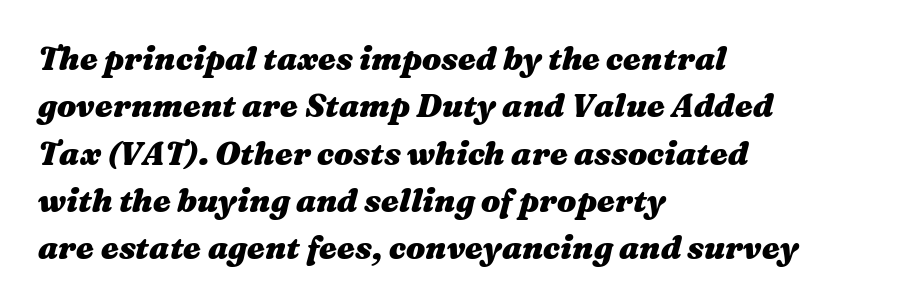
{"italic": "yes", "lean": "right", "slant_degrees": 16, "bold": "yes", "weight": "heavy", "width": "wide", "stroke_contrast": "medium", "x_height": "medium", "monospaced": "no", "underline": "no", "align": "left", "line_spacing": "normal", "line_spacing_ratio": 1.48, "letter_spacing": "normal", "letter_spacing_em": 0.0, "glyph_px": 32}
